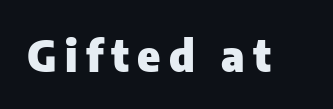
Q: Is the text bold? A: Yes.
Q: Is the text italic (slanted)? A: No, it is upright.
Q: Is the typeface a serif or a sans-serif typeface? A: Sans-serif.
Q: Is the text underlined? A: No.
Q: Width (condensed, normal, or wide)? A: Normal.
Q: Stroke contrast? A: Low.
Q: x-height? A: Medium.
Q: Monospaced? A: No.
